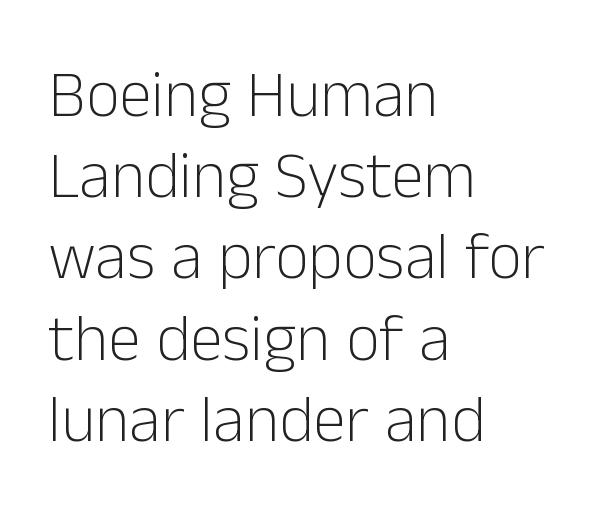
The image shows 66 px light sans-serif type, upright; set left-aligned, line spacing 1.23x, normal letter spacing, not underlined; low stroke contrast and a medium x-height.
